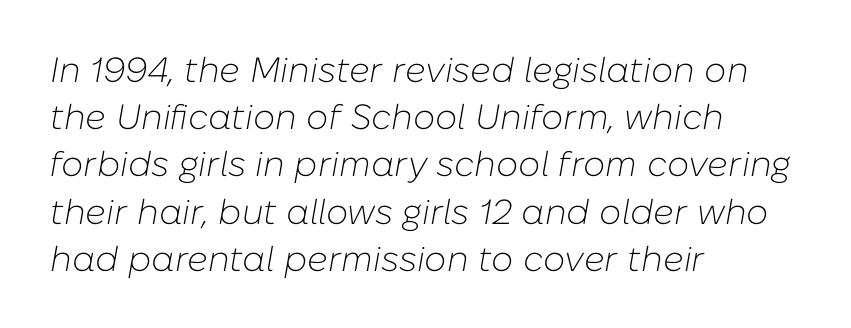
The image shows 35 px light type, italic (leaning right); set left-aligned, normal line spacing (1.35x), normal letter spacing, not underlined; low stroke contrast and a medium x-height.
